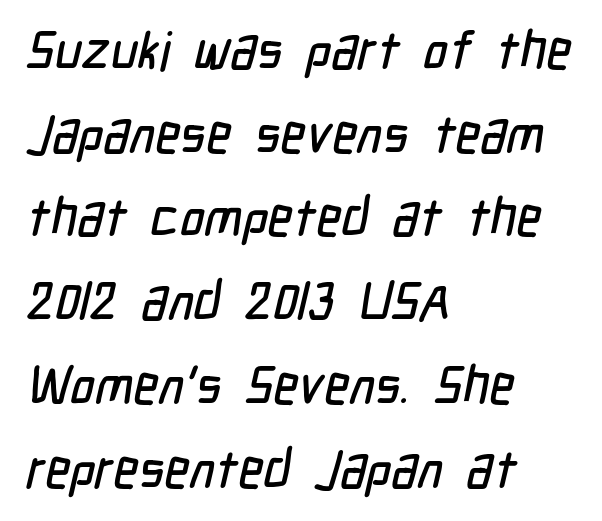
{"serif": "no", "width": "condensed", "stroke_contrast": "low", "x_height": "medium", "monospaced": "no", "underline": "no", "align": "left", "line_spacing": "normal", "line_spacing_ratio": 1.58, "letter_spacing": "normal", "letter_spacing_em": 0.0, "glyph_px": 53}
